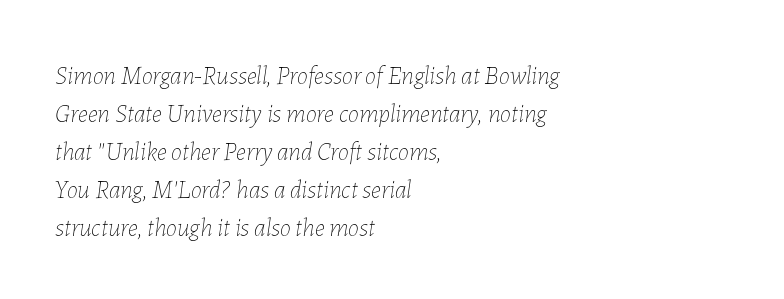
Stems here are at most as thick as an everyday book face. Between one letter and the next there's only the usual sliver of space. Rendered with sloped, italic letterforms. These lines sit exactly where default settings would place them. No word sits above an underline. This rendering uses left alignment, leaving the right contour irregular.
